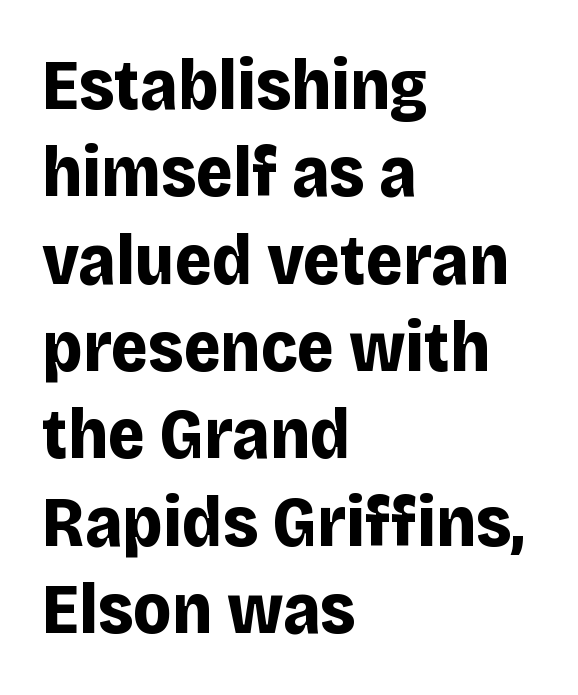
The image shows 71 px bold sans-serif type, upright; set left-aligned, line spacing 1.23x, normal letter spacing, not underlined; low stroke contrast and a large x-height.
